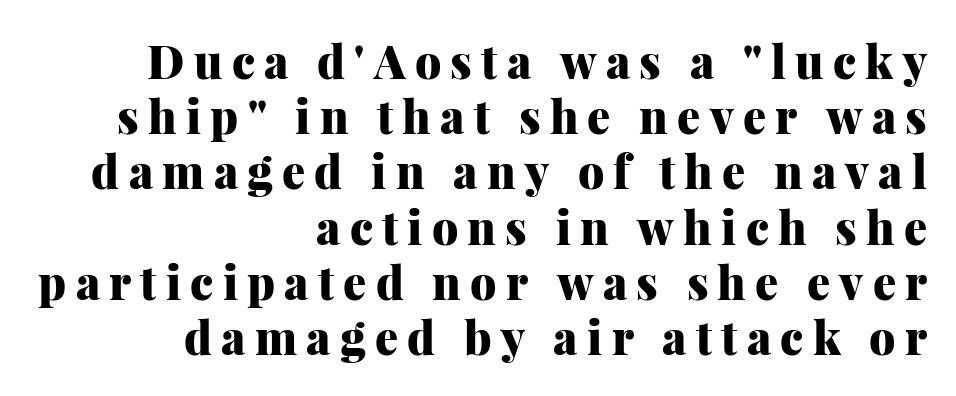
{"serif": "yes", "italic": "no", "bold": "yes", "weight": "heavy", "width": "normal", "stroke_contrast": "medium", "x_height": "medium", "monospaced": "no", "underline": "no", "align": "right", "line_spacing_ratio": 1.2, "letter_spacing": "wide", "letter_spacing_em": 0.2, "glyph_px": 46}
